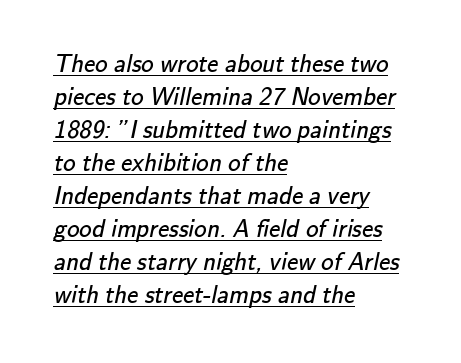
The image shows 25 px text type; set left-aligned, normal line spacing (1.32x), normal letter spacing, underlined.
